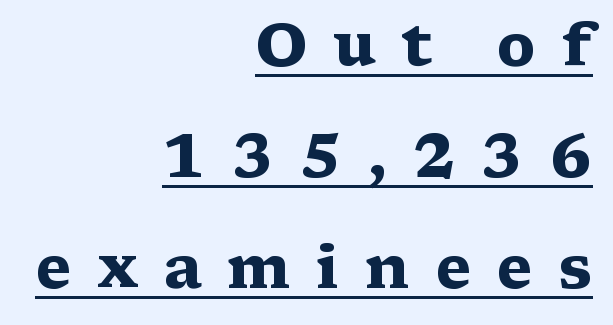
{"serif": "yes", "italic": "no", "bold": "yes", "weight": "heavy", "width": "wide", "stroke_contrast": "medium", "x_height": "medium", "monospaced": "no", "underline": "yes", "align": "right", "line_spacing_ratio": 1.85, "letter_spacing": "wide", "letter_spacing_em": 0.42, "glyph_px": 60}
